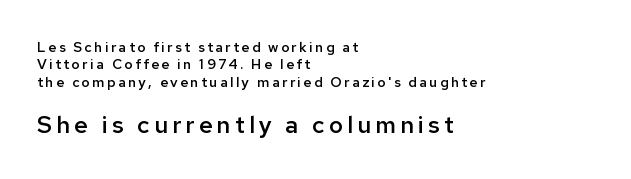
Q: Is the text bold? A: Semi-bold.
Q: Is the text italic (slanted)? A: No, it is upright.
Q: Is the text underlined? A: No.
Q: How is the paragraph aligned? A: Left-aligned.
Q: Which block of text is set in a larger size, the first (top) or the second (bottom)? A: The second (bottom) one.
